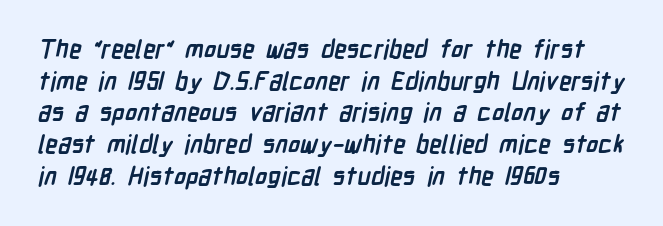
The image shows 25 px bold type; set left-aligned, normal line spacing (1.27x), normal letter spacing, not underlined.
